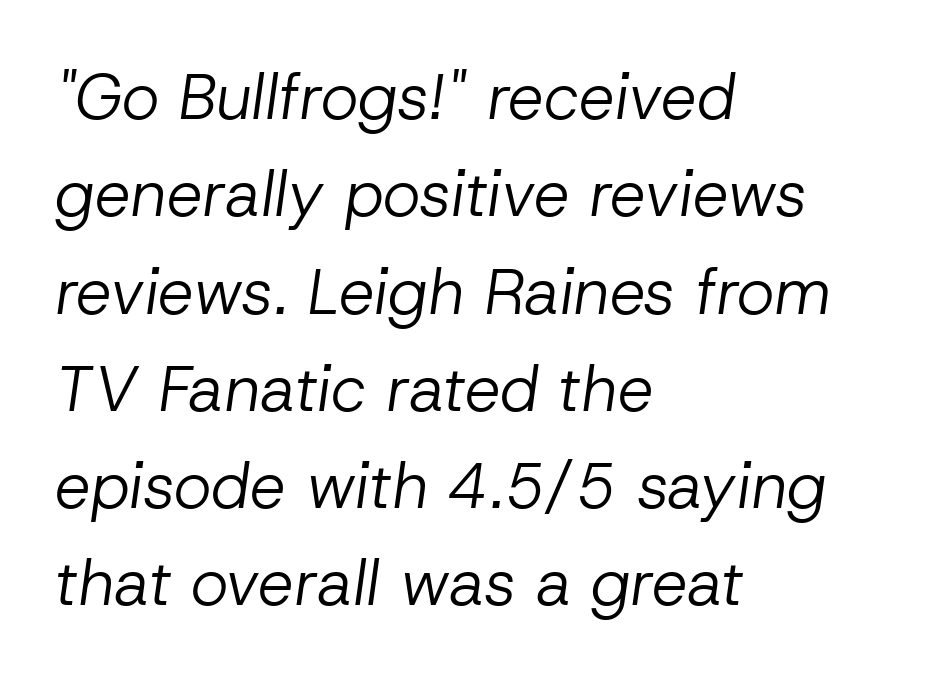
Q: Is the text bold? A: No.
Q: Is the text italic (slanted)? A: Yes, it leans right by about 8 degrees.
Q: Is the text underlined? A: No.
Q: How is the paragraph aligned? A: Left-aligned.
Q: Is the spacing between letters normal or unusually wide? A: Normal.
Q: Is the spacing between lines tight, normal or loose? A: Normal.
Q: Width (condensed, normal, or wide)? A: Normal.
Q: Stroke contrast? A: Low.
Q: x-height? A: Medium.
Q: Monospaced? A: No.
